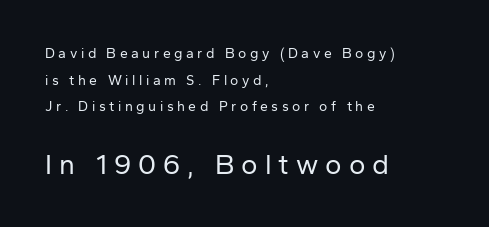
No italicization has been applied; the sample stays upright. Display-style spreading of the glyphs; the letterfit is very open. The text block is weighted toward the left margin, trailing off unevenly rightward. A typesetter would label this face a sans.
